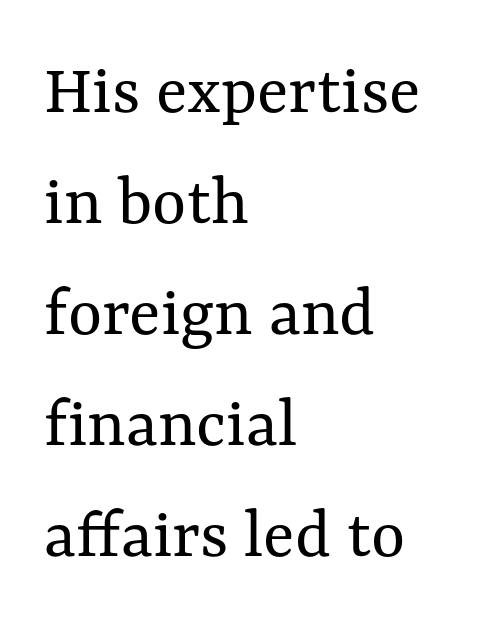
Q: Is the text bold? A: No.
Q: Is the text italic (slanted)? A: No, it is upright.
Q: Is the text underlined? A: No.
Q: How is the paragraph aligned? A: Left-aligned.
Q: Is the spacing between letters normal or unusually wide? A: Normal.
Q: Is the spacing between lines tight, normal or loose? A: Normal.
Q: Width (condensed, normal, or wide)? A: Normal.
Q: Stroke contrast? A: Medium.
Q: x-height? A: Medium.
Q: Monospaced? A: No.
